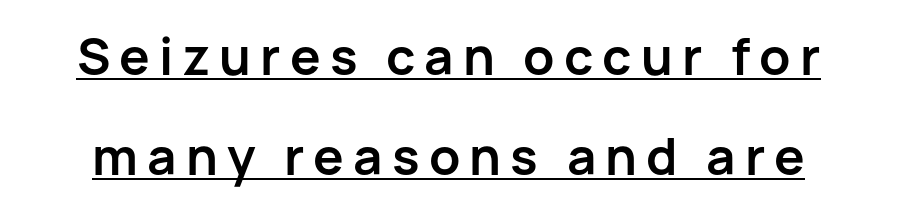
{"serif": "no", "italic": "no", "bold": "yes", "weight": "semibold", "width": "normal", "stroke_contrast": "low", "x_height": "medium", "monospaced": "no", "underline": "yes", "line_spacing": "loose", "line_spacing_ratio": 1.97, "glyph_px": 51}
